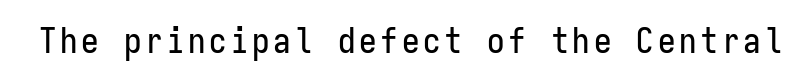
{"serif": "no", "italic": "no", "width": "condensed", "stroke_contrast": "low", "x_height": "medium", "monospaced": "yes", "underline": "no", "glyph_px": 35}
